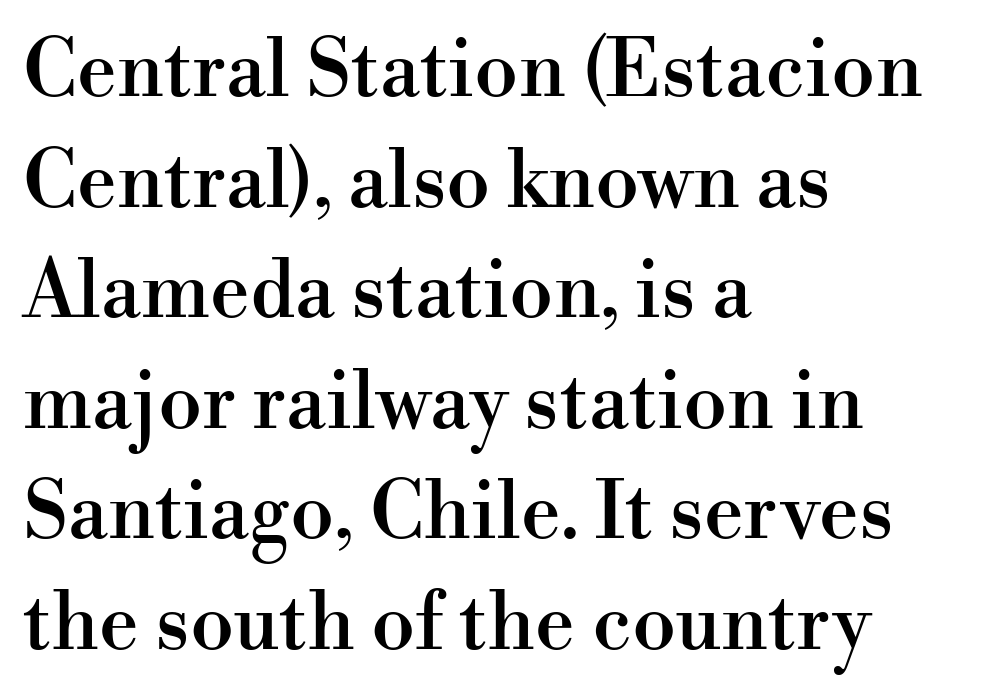
Q: Is the text italic (slanted)? A: No, it is upright.
Q: Is the typeface a serif or a sans-serif typeface? A: Serif.
Q: Is the text underlined? A: No.
Q: How is the paragraph aligned? A: Left-aligned.
Q: Is the spacing between letters normal or unusually wide? A: Normal.
Q: Is the spacing between lines tight, normal or loose? A: Normal.
Q: Width (condensed, normal, or wide)? A: Normal.
Q: Stroke contrast? A: High.
Q: x-height? A: Small.
Q: Monospaced? A: No.
